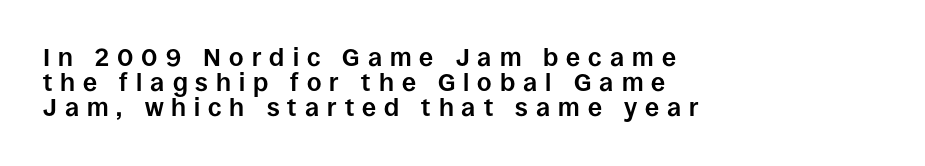
What weight is shown? A full bold with thick strokes. Does the copy run flush right? No — it runs flush left. The letters stand upright; this is a roman face. Lines of text with bare space underneath. Tracking here is generous; glyphs stand well apart from one another. This block would grow much taller if given ordinary leading; it's compressed now.
